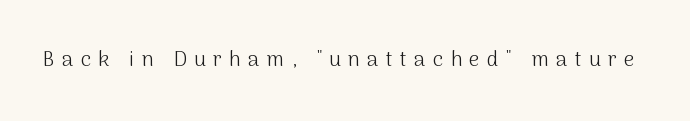
The image shows 21 px text type, upright; set unusually wide letter spacing (+0.34 em), not underlined.
